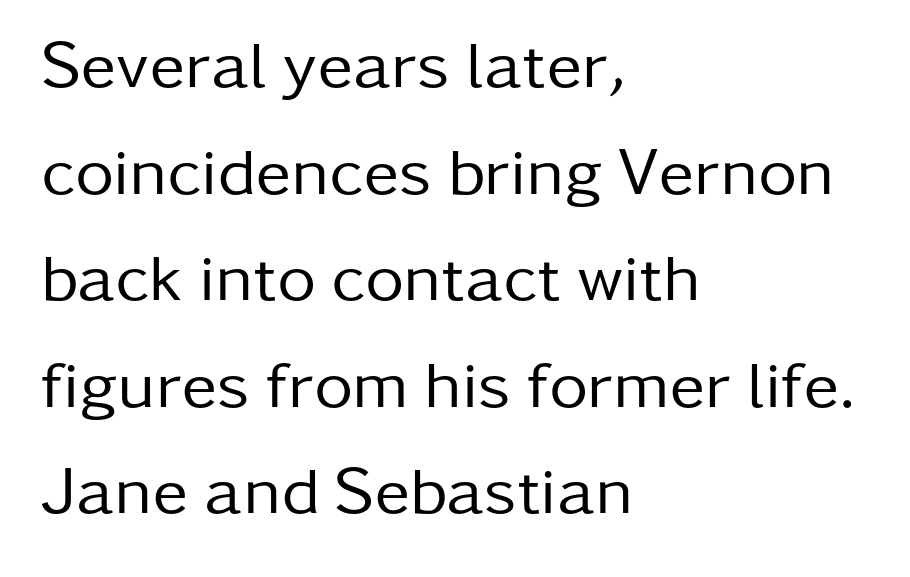
Q: Is the text bold? A: No.
Q: Is the text italic (slanted)? A: No, it is upright.
Q: Is the typeface a serif or a sans-serif typeface? A: Sans-serif.
Q: Is the text underlined? A: No.
Q: How is the paragraph aligned? A: Left-aligned.
Q: Is the spacing between letters normal or unusually wide? A: Normal.
Q: Is the spacing between lines tight, normal or loose? A: Normal.
Q: Width (condensed, normal, or wide)? A: Normal.
Q: Stroke contrast? A: Low.
Q: x-height? A: Medium.
Q: Monospaced? A: No.
